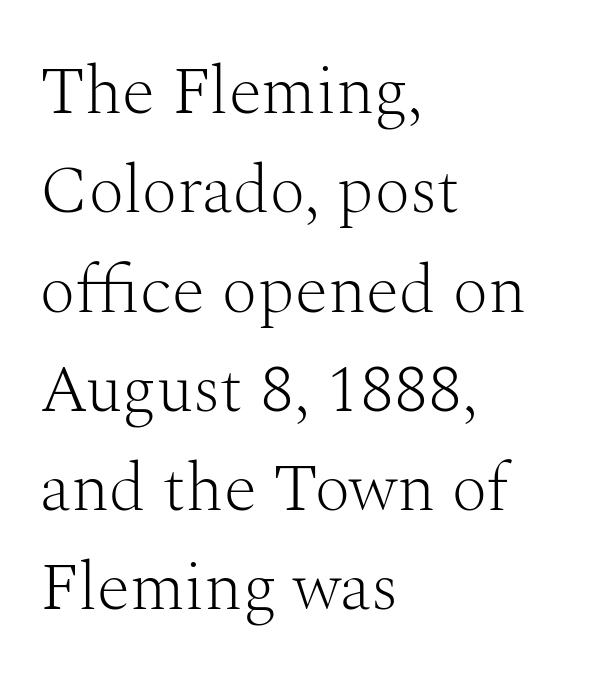
The image shows 68 px light serif type, upright; set left-aligned, normal line spacing (1.46x), normal letter spacing, not underlined; medium stroke contrast and a medium x-height.
